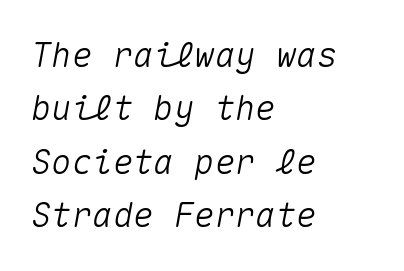
{"italic": "yes", "lean": "right", "slant_degrees": 10, "width": "normal", "stroke_contrast": "medium", "x_height": "medium", "monospaced": "yes", "underline": "no", "align": "left", "line_spacing": "normal", "line_spacing_ratio": 1.57, "letter_spacing": "normal", "letter_spacing_em": 0.0, "glyph_px": 34}
